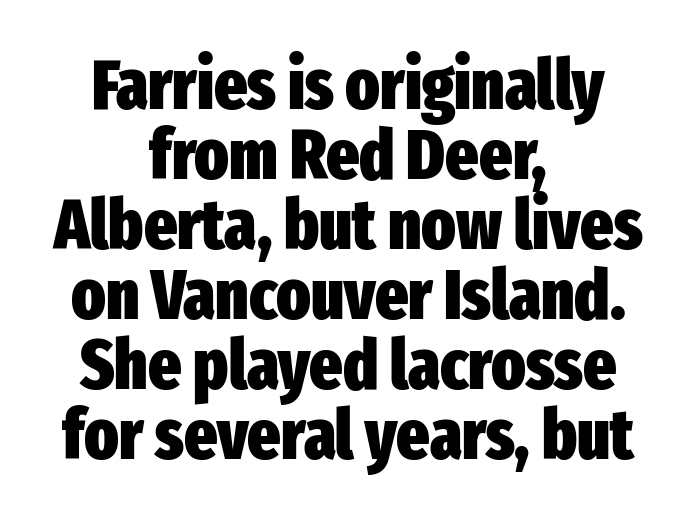
Do the letters lean? They stand straight. How heavy is the stroke? Heavy — this is a bold. This sample has the flowing, uneven cadence of proportional lettering. The line-height multiplier appears low, near solid setting.
